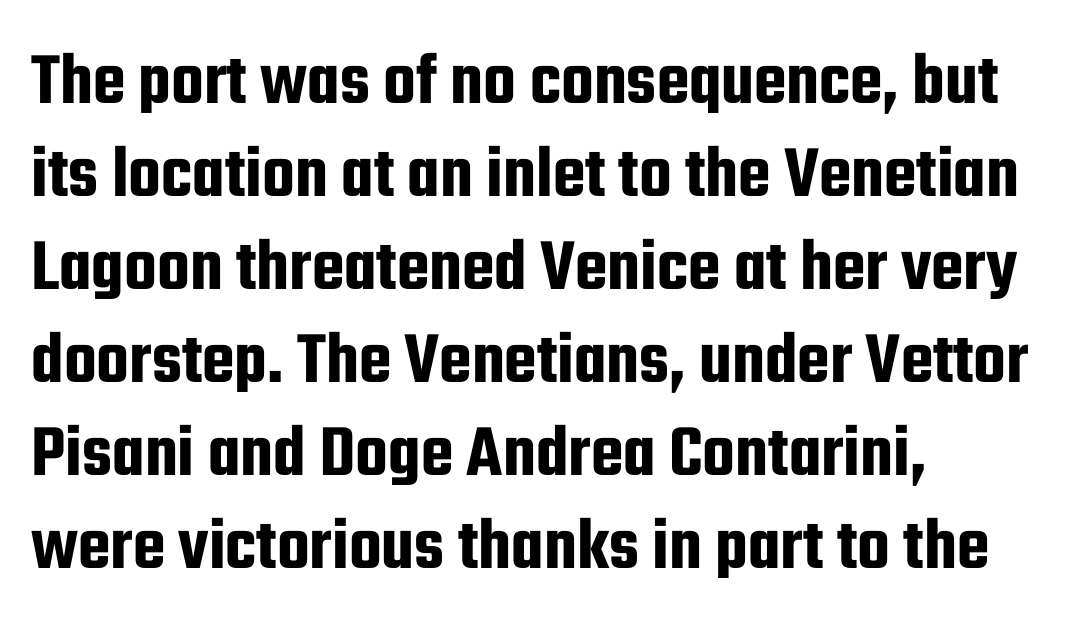
This sample has the flowing, uneven cadence of proportional lettering. The letters sit at their default tracking, neither squeezed nor spread. Layout note: lines flush left. Plain, unruled lines of type.
